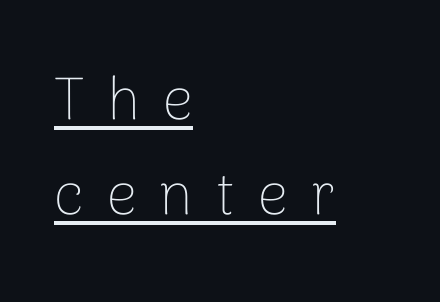
{"serif": "no", "italic": "no", "bold": "no", "weight": "thin", "width": "normal", "stroke_contrast": "low", "x_height": "medium", "monospaced": "no", "underline": "yes", "align": "left", "line_spacing": "normal", "line_spacing_ratio": 1.58, "letter_spacing": "wide", "letter_spacing_em": 0.38, "glyph_px": 60}
